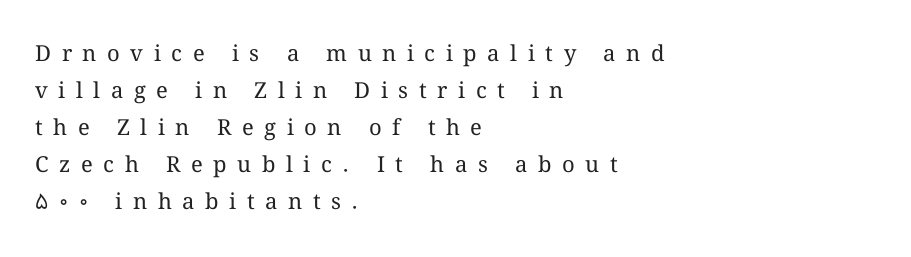
The image shows 22 px text type, upright; set left-aligned, normal line spacing (1.68x), unusually wide letter spacing (+0.48 em), not underlined.
